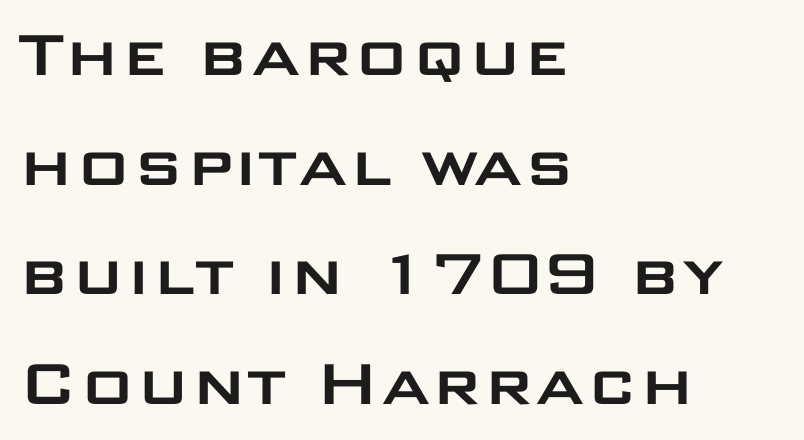
The image shows 74 px wide sans-serif type, upright; set left-aligned, normal line spacing (1.48x), normal letter spacing, not underlined; low stroke contrast and a large x-height.
